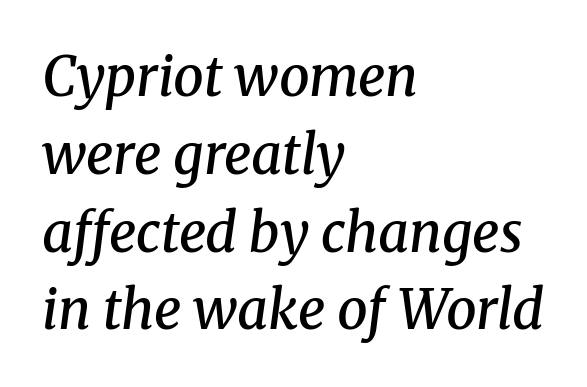
{"serif": "yes", "italic": "yes", "lean": "right", "slant_degrees": 8, "bold": "semi", "weight": "semibold", "width": "normal", "stroke_contrast": "medium", "x_height": "medium", "monospaced": "no", "underline": "no", "align": "left", "line_spacing": "normal", "line_spacing_ratio": 1.44, "letter_spacing": "normal", "letter_spacing_em": 0.0, "glyph_px": 54}
